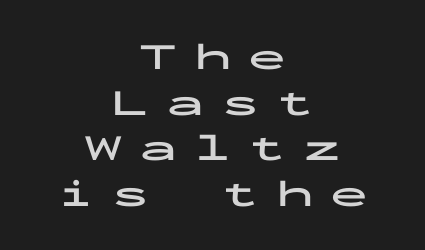
{"serif": "no", "italic": "no", "bold": "yes", "weight": "bold", "width": "wide", "stroke_contrast": "low", "x_height": "medium", "monospaced": "yes", "underline": "no", "align": "center", "line_spacing_ratio": 1.2, "letter_spacing": "wide", "letter_spacing_em": 0.44, "glyph_px": 38}
